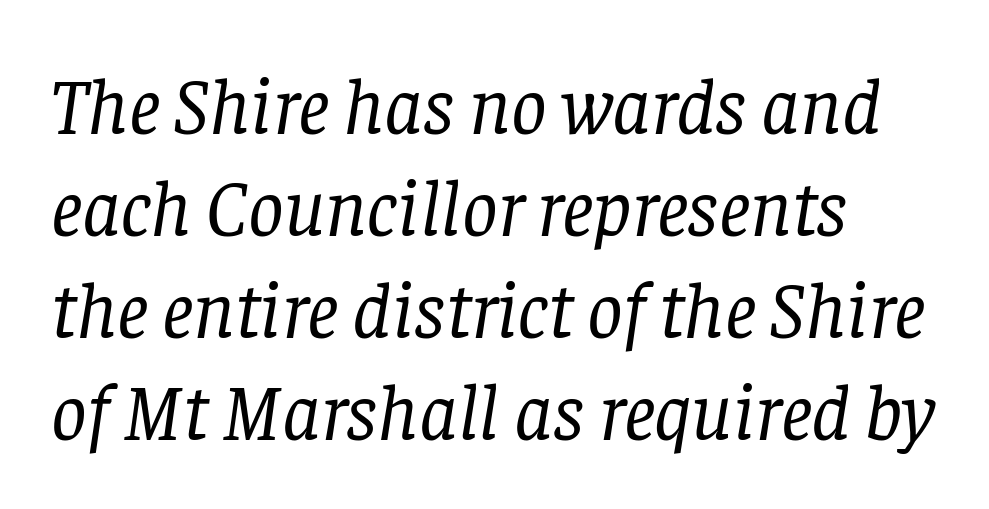
Does the type have serifs? Yes, each stem ends in a small foot. Vertical stems look standard width or narrower in stroke. Words appear dense and cohesive because spacing is normal. Is this a fixed-width face? No — the glyphs have proportional, varying widths. There's an unmistakable incline to the writing here. Visually the block forms a straight wall on the left and a jagged coastline on the right.
